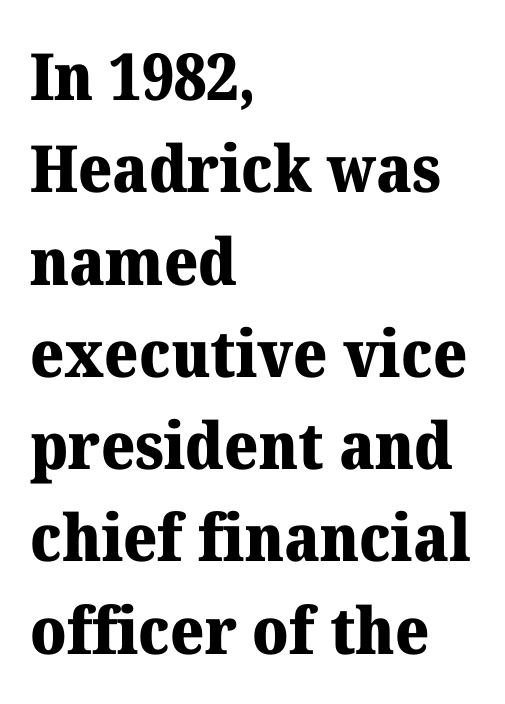
The image shows 65 px heavy serif type, upright; set left-aligned, normal line spacing (1.42x), normal letter spacing, not underlined; medium stroke contrast and a medium x-height.
